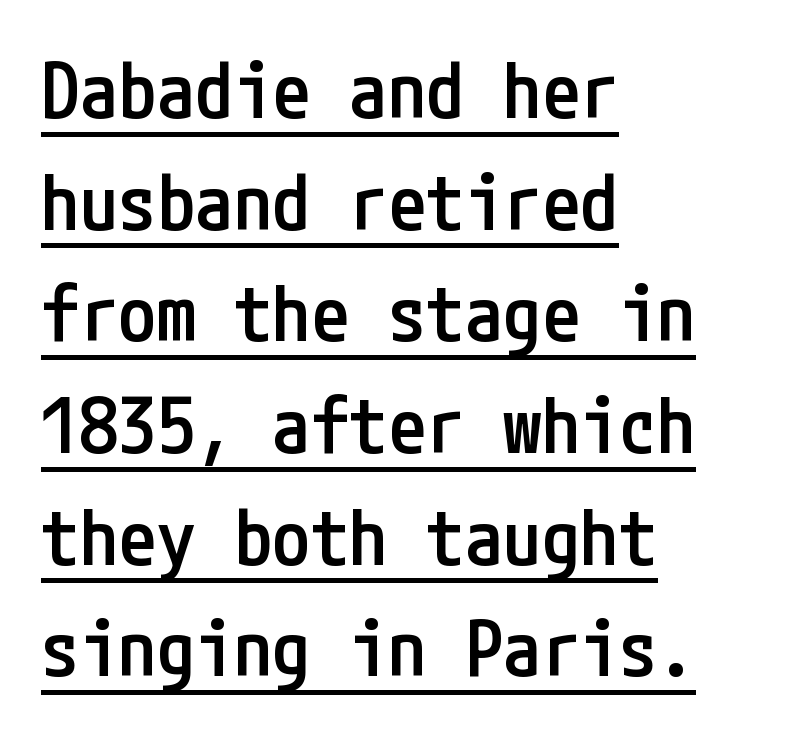
{"serif": "no", "italic": "no", "bold": "semi", "weight": "semibold", "width": "condensed", "stroke_contrast": "low", "x_height": "medium", "underline": "yes", "align": "left", "line_spacing": "normal", "line_spacing_ratio": 1.45, "letter_spacing": "normal", "letter_spacing_em": 0.0, "glyph_px": 77}
